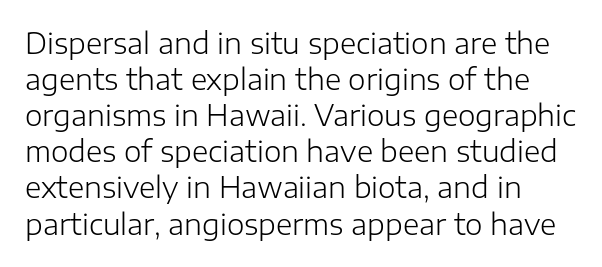
The words here are not underlined. The passage shown is typed in a proportional face where columns would drift. Nope, no serifs anywhere on these letters. These lines keep a tight, regular rhythm from letter to letter. Successive baselines arrive at the customary interval.
